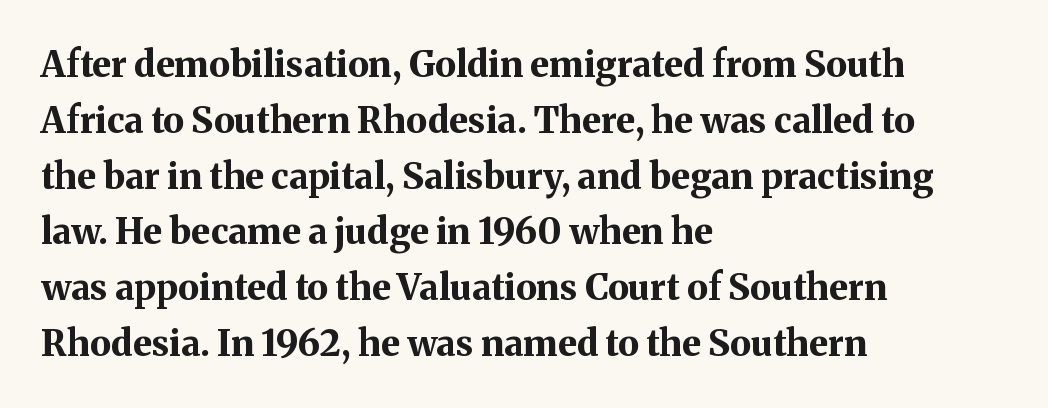
The designer went with a serif here, giving each stem small feet. Do the letters lean? They stand straight. Which margin do the lines hug? The left one — the right edge is uneven. Inter-character spacing is left at the font's built-in metrics. Words float on clear page, feet unadorned.
